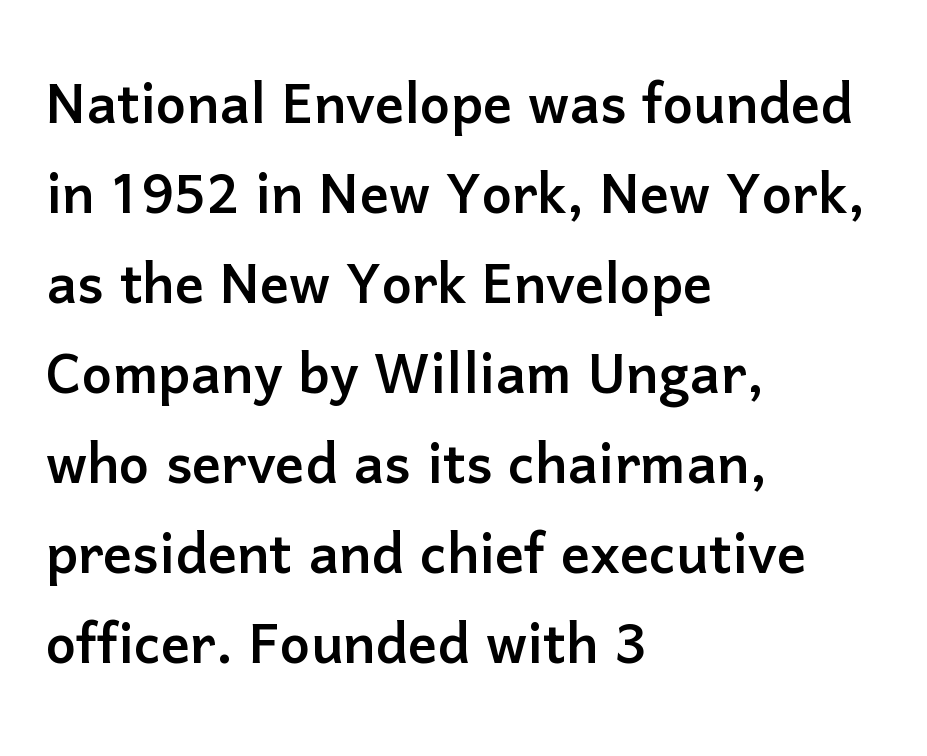
The rendering uses natural spacing where letterforms have individual widths. In terms of letterform style, serifs are entirely absent. The letters stand upright; this is a roman face. The foot of each line stays bare and open. Quick note: interline space is typical.
